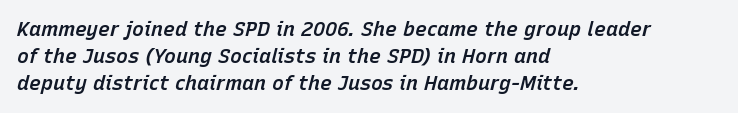
{"italic": "yes", "lean": "right", "slant_degrees": 15, "bold": "semi", "underline": "no", "align": "left", "line_spacing": "normal", "line_spacing_ratio": 1.36, "letter_spacing": "normal", "letter_spacing_em": 0.0, "glyph_px": 20}
